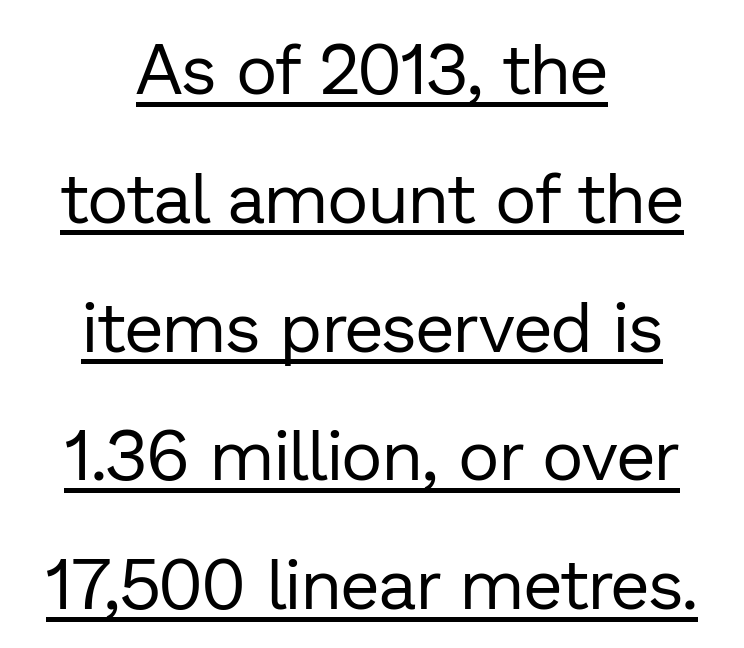
Look at the tracking — it's just the regular setting, nothing added. This rendering uses center alignment, leaving both contours irregular but symmetric. Stroke terminals: plain, sans-serif. These glyphs show unthickened strokes, regular width or finer. Is this a fixed-width face? No — the glyphs have proportional, varying widths. In terms of posture, this sample is upright.
